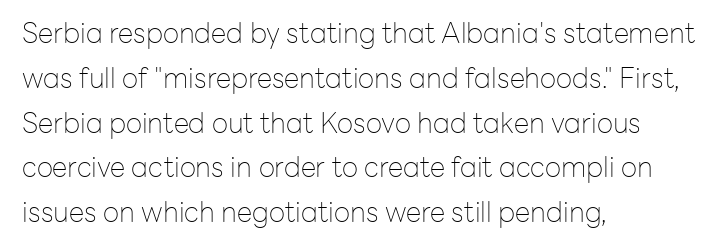
Check where the strokes stop: nothing finishes them off — pure sans. Each line starts at the same left margin while the right side varies. Students, observe: this is what conventionally led text looks like. The string is rendered with underlining switched off.
